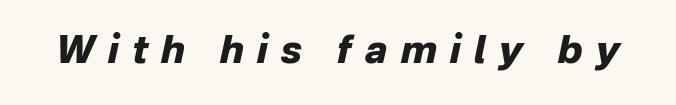
Q: Is the text bold? A: Yes.
Q: Is the text italic (slanted)? A: Yes, it leans right by about 12 degrees.
Q: Is the text underlined? A: No.
Q: Is the spacing between letters normal or unusually wide? A: Unusually wide.
Q: Width (condensed, normal, or wide)? A: Normal.
Q: Stroke contrast? A: Low.
Q: x-height? A: Medium.
Q: Monospaced? A: No.
